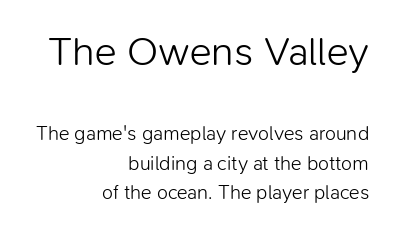
The image shows 41 px light sans-serif type, upright; set right-aligned, normal line spacing (1.49x), normal letter spacing, not underlined; the first (top) block is 2.05x larger; low stroke contrast and a medium x-height.
